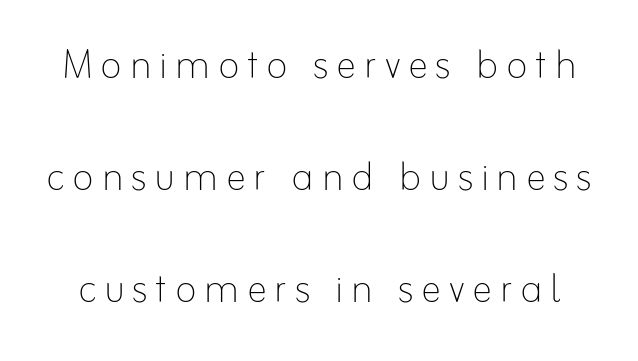
Q: Is the text bold? A: No.
Q: Is the text italic (slanted)? A: No, it is upright.
Q: Is the text underlined? A: No.
Q: Is the spacing between lines tight, normal or loose? A: Loose.
Q: Width (condensed, normal, or wide)? A: Normal.
Q: Stroke contrast? A: Low.
Q: x-height? A: Small.
Q: Monospaced? A: No.
